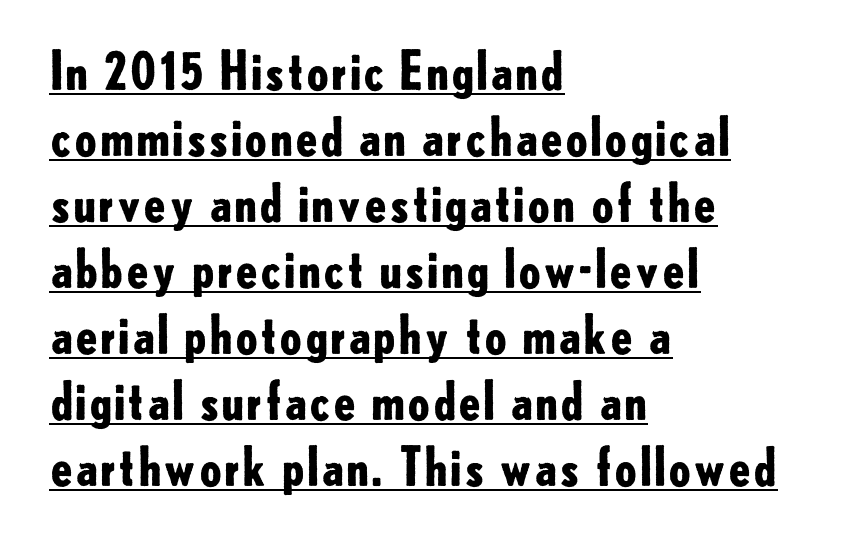
Each line of the rendering has a horizontal stroke beneath the glyphs. The paragraph has a hard left edge and a soft right edge. Normally led — the rows are evenly, conventionally spaced. The font family rendered here belongs to the sans-serif group. A typesetter would call this zero additional tracking. Upright lettering throughout.
